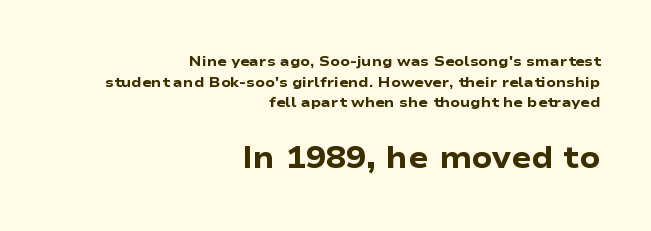
Is the type bold? Yes — the strokes are clearly thick and heavy. I'd call this a sans setting — the letters go barefoot. Every row of glyphs terminates at an identical x-position on the right. Varying glyph widths throughout — classic text-font behaviour.
